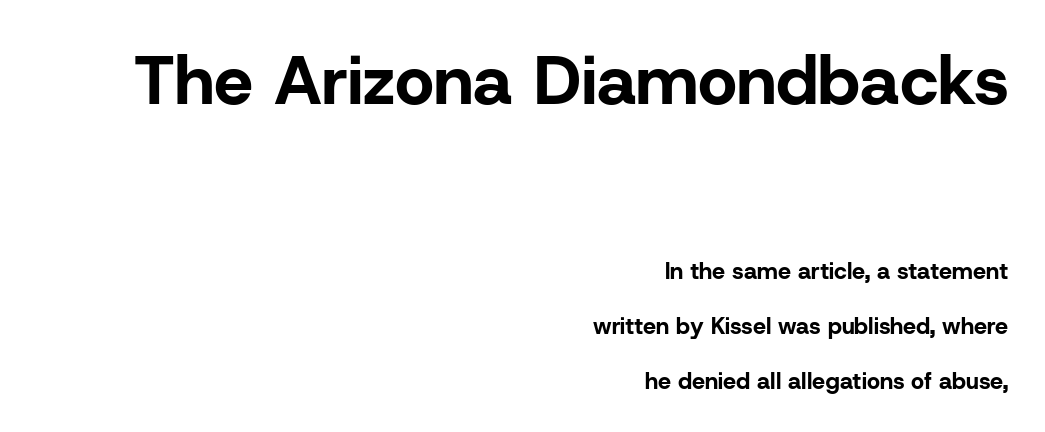
{"serif": "no", "italic": "no", "bold": "yes", "weight": "bold", "width": "normal", "stroke_contrast": "low", "x_height": "medium", "monospaced": "no", "underline": "no", "align": "right", "line_spacing": "loose", "line_spacing_ratio": 2.38, "letter_spacing": "normal", "letter_spacing_em": 0.0, "larger_block": "first", "size_ratio": 3.0, "glyph_px": 69}
